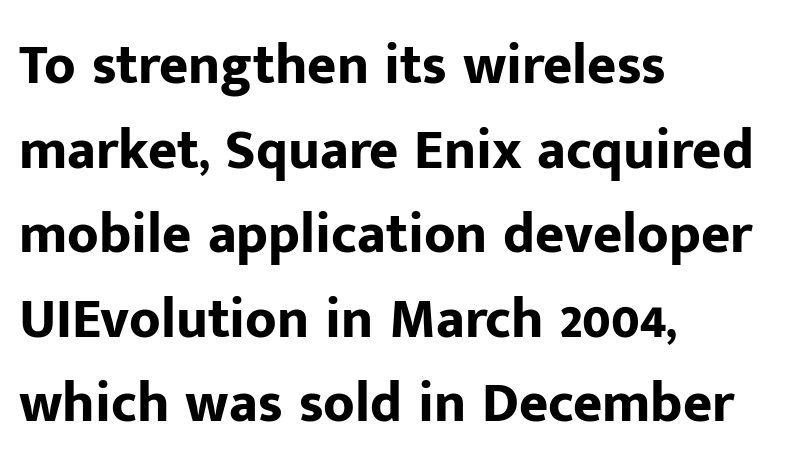
{"serif": "no", "italic": "no", "bold": "yes", "weight": "bold", "width": "normal", "stroke_contrast": "low", "x_height": "medium", "monospaced": "no", "underline": "no", "align": "left", "line_spacing": "normal", "line_spacing_ratio": 1.51, "letter_spacing": "normal", "letter_spacing_em": 0.0, "glyph_px": 56}
